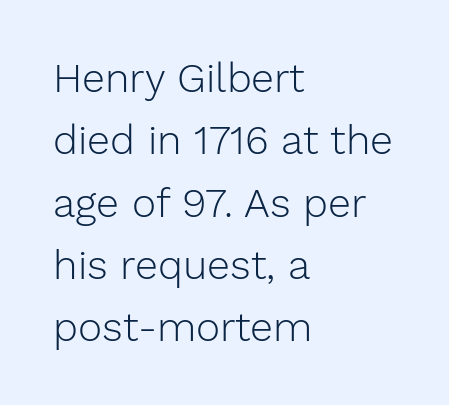
{"serif": "no", "italic": "no", "bold": "no", "weight": "light", "width": "normal", "stroke_contrast": "low", "x_height": "medium", "monospaced": "no", "underline": "no", "align": "left", "line_spacing": "normal", "line_spacing_ratio": 1.52, "letter_spacing": "normal", "letter_spacing_em": 0.0, "glyph_px": 41}
